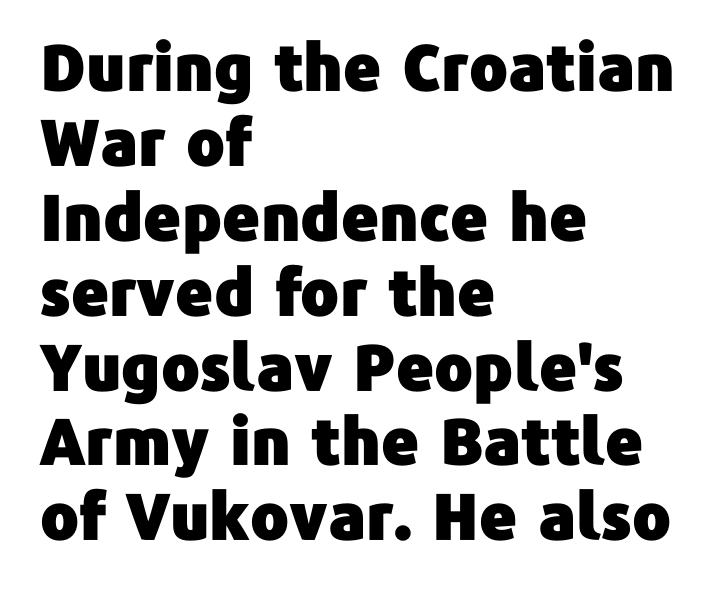
The image shows 64 px sans-serif type, upright; set left-aligned, line spacing 1.17x, normal letter spacing, not underlined; low stroke contrast and a medium x-height.
